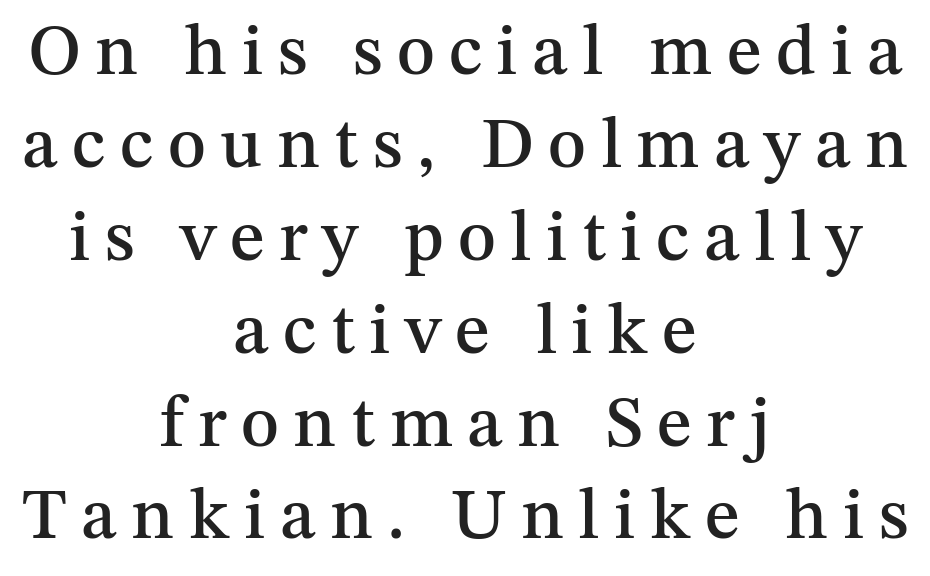
{"serif": "yes", "italic": "no", "width": "normal", "stroke_contrast": "medium", "x_height": "medium", "monospaced": "no", "underline": "no", "align": "center", "line_spacing": "normal", "line_spacing_ratio": 1.29, "letter_spacing": "wide", "letter_spacing_em": 0.2, "glyph_px": 72}
